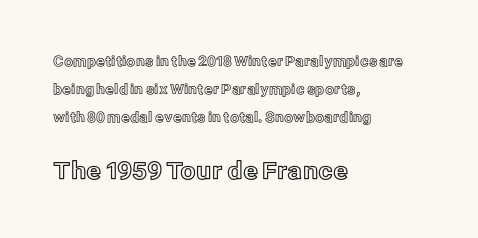
Q: Is the text italic (slanted)? A: No, it is upright.
Q: Is the text underlined? A: No.
Q: How is the paragraph aligned? A: Left-aligned.
Q: Is the spacing between letters normal or unusually wide? A: Normal.
Q: Is the spacing between lines tight, normal or loose? A: Loose.
Q: Which block of text is set in a larger size, the first (top) or the second (bottom)? A: The second (bottom) one.
